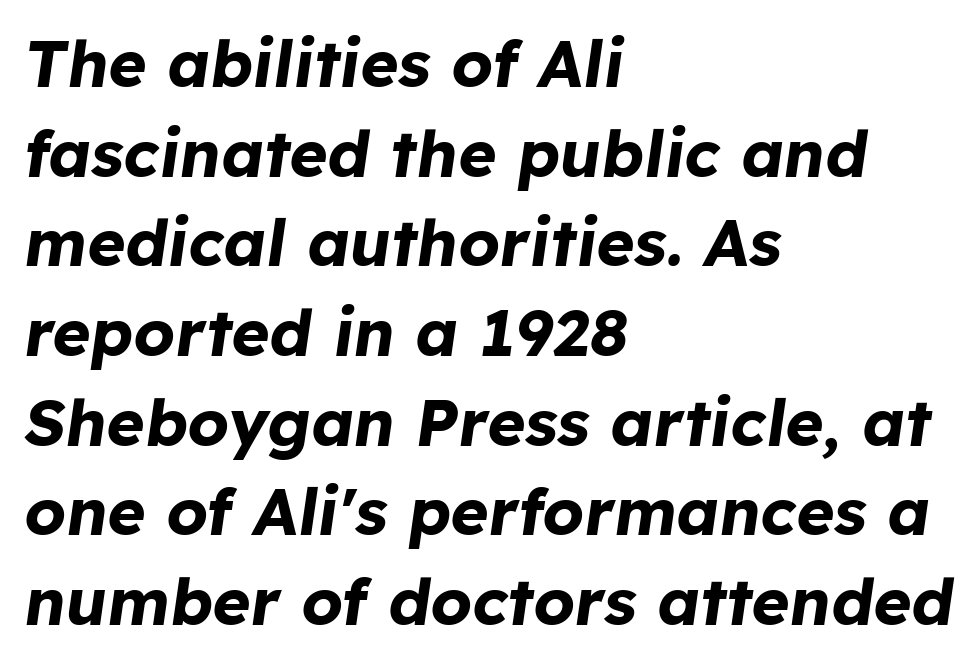
{"italic": "yes", "lean": "right", "slant_degrees": 8, "bold": "yes", "weight": "bold", "width": "normal", "stroke_contrast": "low", "x_height": "medium", "monospaced": "no", "underline": "no", "align": "left", "line_spacing": "normal", "line_spacing_ratio": 1.38, "letter_spacing": "normal", "letter_spacing_em": 0.0, "glyph_px": 65}
